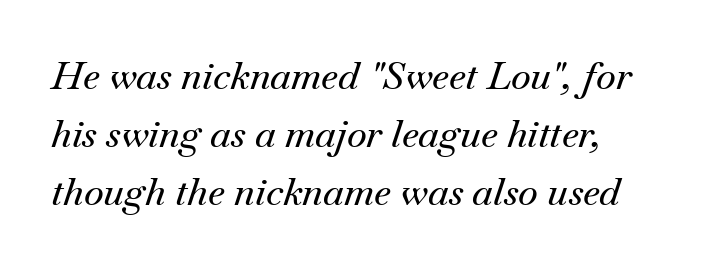
{"serif": "yes", "italic": "yes", "lean": "right", "slant_degrees": 18, "width": "normal", "stroke_contrast": "medium", "x_height": "small", "monospaced": "no", "underline": "no", "line_spacing": "normal", "line_spacing_ratio": 1.52, "letter_spacing": "normal", "letter_spacing_em": 0.0, "glyph_px": 38}
